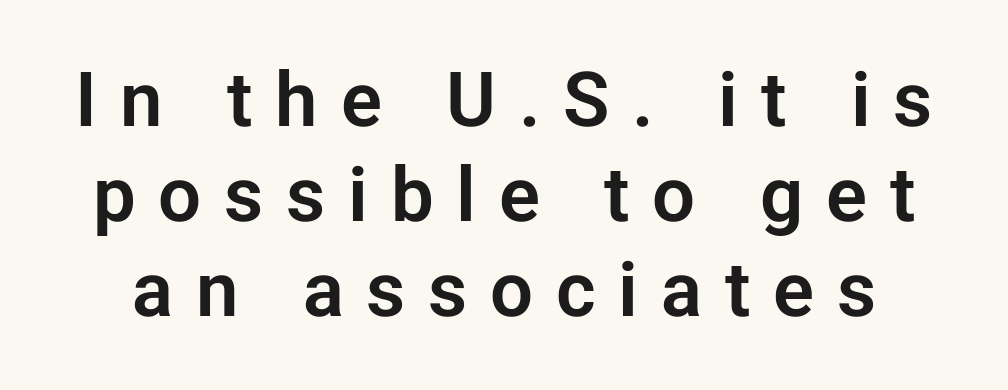
The image shows 76 px sans-serif type, upright; set normal line spacing (1.25x), unusually wide letter spacing (+0.3 em), not underlined; low stroke contrast and a medium x-height.
